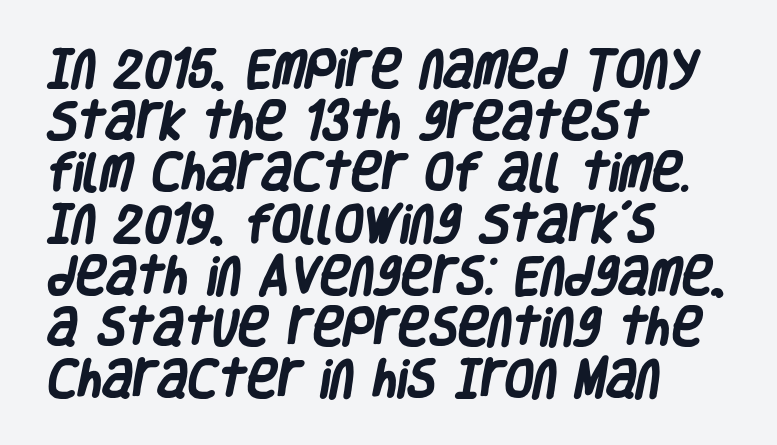
{"serif": "no", "bold": "yes", "weight": "heavy", "width": "condensed", "stroke_contrast": "low", "x_height": "large", "monospaced": "no", "underline": "no", "align": "left", "line_spacing_ratio": 1.23, "letter_spacing": "normal", "letter_spacing_em": 0.0, "glyph_px": 42}
